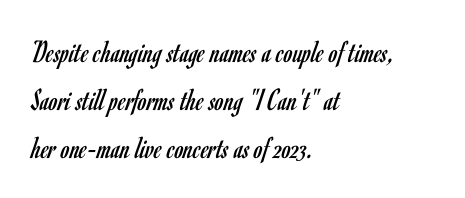
The image shows 32 px regular-weight, condensed sans-serif type; set left-aligned, normal line spacing (1.5x), normal letter spacing, not underlined; low stroke contrast and a small x-height.
